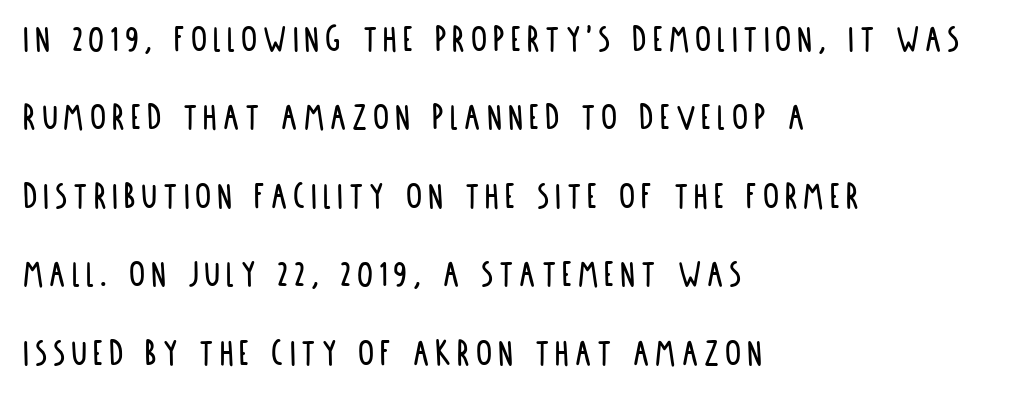
Q: Is the text italic (slanted)? A: No, it is upright.
Q: Is the typeface a serif or a sans-serif typeface? A: Sans-serif.
Q: Is the text underlined? A: No.
Q: How is the paragraph aligned? A: Left-aligned.
Q: Is the spacing between lines tight, normal or loose? A: Loose.
Q: Width (condensed, normal, or wide)? A: Condensed.
Q: Stroke contrast? A: Low.
Q: x-height? A: Large.
Q: Monospaced? A: No.
